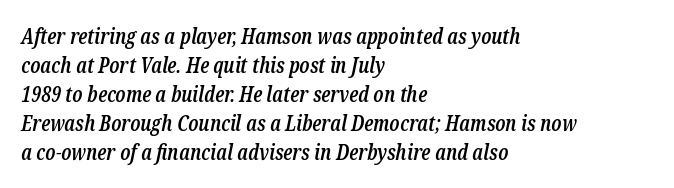
{"italic": "yes", "lean": "right", "slant_degrees": 12, "bold": "semi", "underline": "no", "align": "left", "line_spacing": "normal", "line_spacing_ratio": 1.38, "letter_spacing": "normal", "letter_spacing_em": 0.0, "glyph_px": 21}
